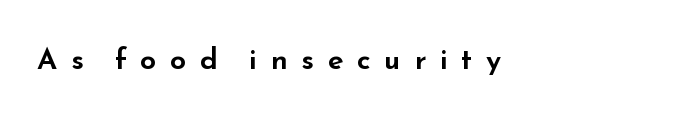
This sample has the flowing, uneven cadence of proportional lettering. Quick note: underline off. Nothing sits at the stroke ends, so this counts as sans-serif. The font's upright variant was chosen for this text. All the whitespace from short lines collects on the right.
